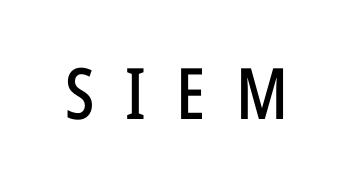
{"serif": "no", "italic": "no", "width": "condensed", "stroke_contrast": "low", "x_height": "medium", "monospaced": "no", "underline": "no", "letter_spacing": "wide", "letter_spacing_em": 0.43, "glyph_px": 71}
